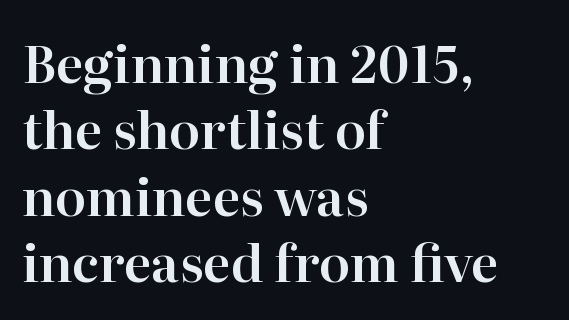
The image shows 51 px serif type, upright; set left-aligned, normal line spacing (1.3x), normal letter spacing, not underlined; high stroke contrast and a medium x-height.
